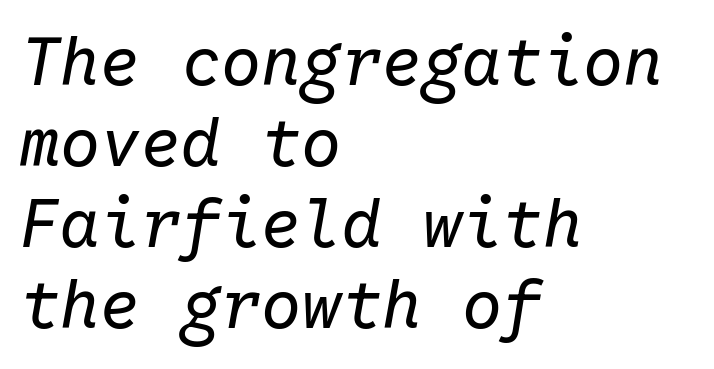
Q: Is the text bold? A: No.
Q: Is the text italic (slanted)? A: Yes, it leans right by about 10 degrees.
Q: Is the text underlined? A: No.
Q: How is the paragraph aligned? A: Left-aligned.
Q: Is the spacing between letters normal or unusually wide? A: Normal.
Q: Width (condensed, normal, or wide)? A: Normal.
Q: Stroke contrast? A: Low.
Q: x-height? A: Medium.
Q: Monospaced? A: Yes.
